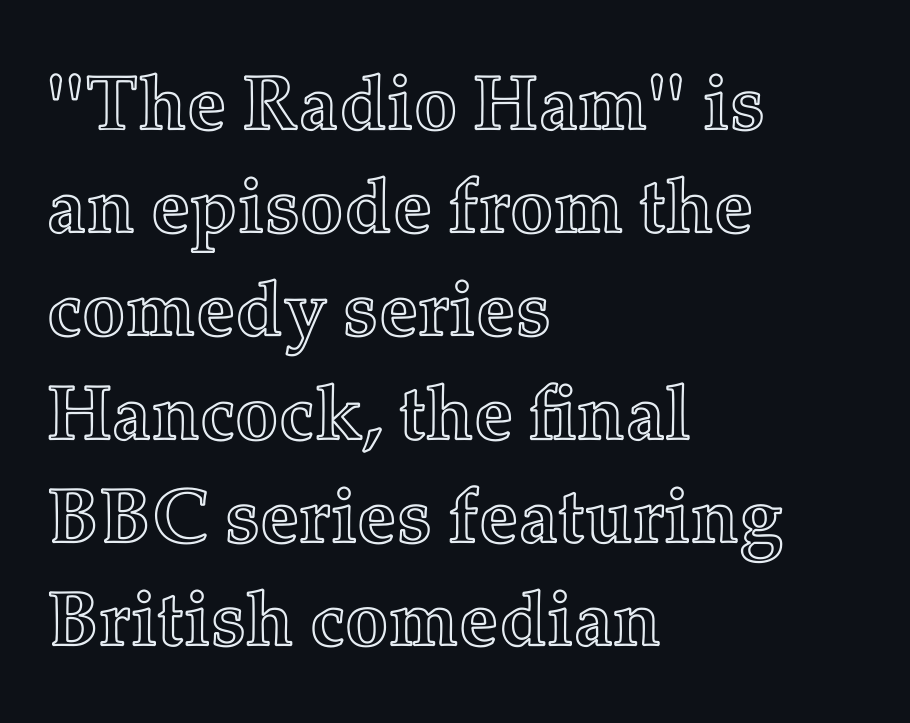
Here the designer chose a conventional face with non-uniform glyph widths. Short note: letters normally spaced. The text block is weighted toward the left margin, trailing off unevenly rightward. In terms of posture, this sample is upright.
